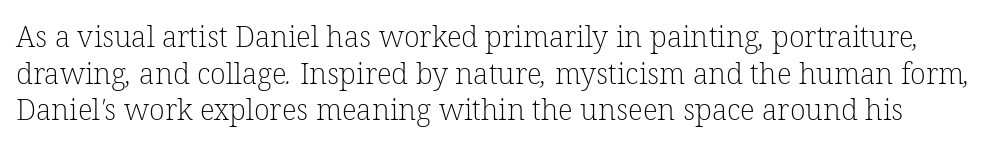
{"serif": "yes", "bold": "no", "weight": "light", "width": "normal", "stroke_contrast": "low", "x_height": "medium", "monospaced": "no", "underline": "no", "line_spacing": "normal", "line_spacing_ratio": 1.26, "letter_spacing": "normal", "letter_spacing_em": 0.0, "glyph_px": 29}
